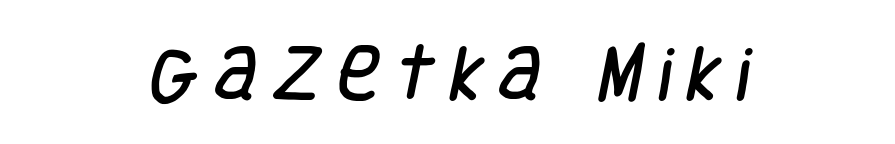
The image shows 60 px condensed sans-serif type; set centered, unusually wide letter spacing (+0.25 em), not underlined; low stroke contrast and a large x-height.
